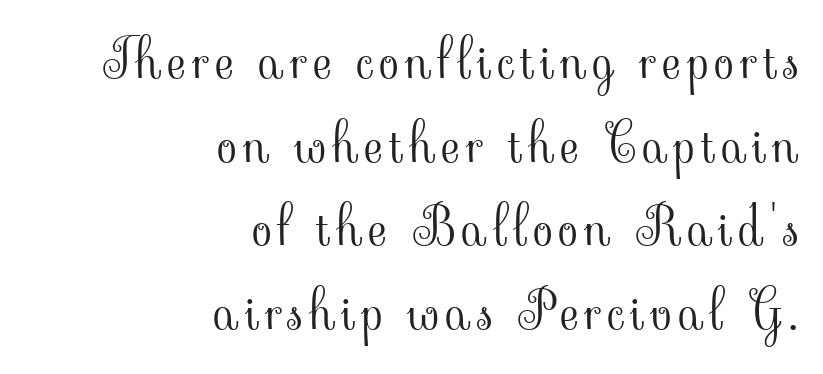
Nope, not italic — everything's standing straight. The compositor pushed each line to the right boundary. Think of a printed novel: that variable character pitch is what you see here. Nothing heavy about these letters — not bold at all. The lines sit at an ordinary, default distance from one another.
